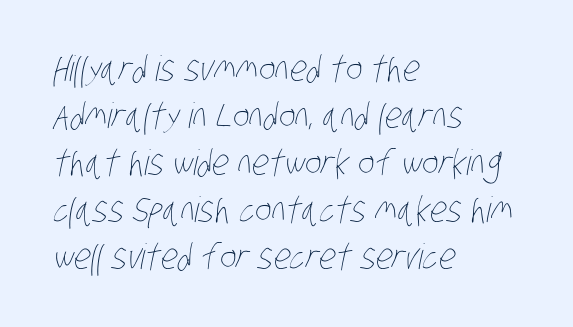
If you measured baseline to baseline, you'd find a middling distance. What stands out about the letter spacing? Nothing — it is the standard amount. Beneath every word, the page is bare. The ragged edge is on the right, which tells us the setting is flush left. Weight: regular or lighter.
